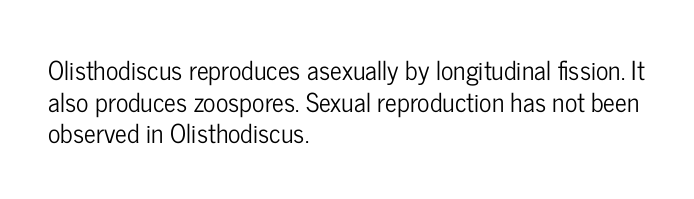
The image shows 26 px text type, upright; set left-aligned, line spacing 1.22x, normal letter spacing, not underlined.
